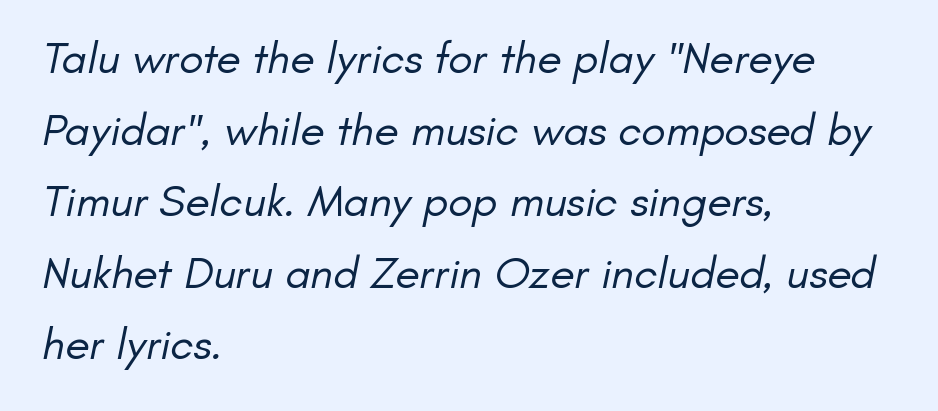
Q: Is the text bold? A: No.
Q: Is the typeface a serif or a sans-serif typeface? A: Sans-serif.
Q: Is the text underlined? A: No.
Q: How is the paragraph aligned? A: Left-aligned.
Q: Is the spacing between letters normal or unusually wide? A: Normal.
Q: Is the spacing between lines tight, normal or loose? A: Normal.
Q: Width (condensed, normal, or wide)? A: Normal.
Q: Stroke contrast? A: Low.
Q: x-height? A: Small.
Q: Monospaced? A: No.
